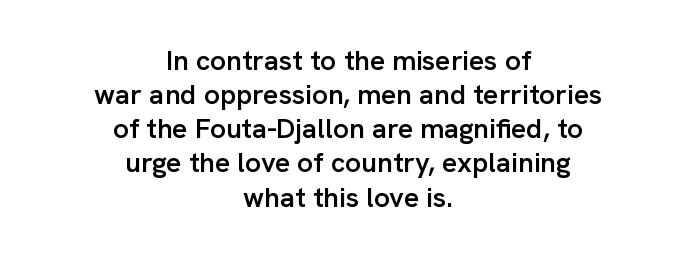
Q: Is the text bold? A: Semi-bold.
Q: Is the text italic (slanted)? A: No, it is upright.
Q: Is the typeface a serif or a sans-serif typeface? A: Sans-serif.
Q: Is the text underlined? A: No.
Q: How is the paragraph aligned? A: Centered.
Q: Is the spacing between letters normal or unusually wide? A: Normal.
Q: Width (condensed, normal, or wide)? A: Normal.
Q: Stroke contrast? A: Low.
Q: x-height? A: Medium.
Q: Monospaced? A: No.
